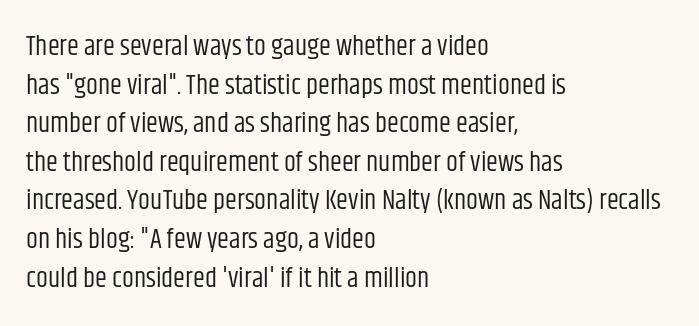
Q: Is the text bold? A: No.
Q: Is the text italic (slanted)? A: No, it is upright.
Q: Is the text underlined? A: No.
Q: How is the paragraph aligned? A: Left-aligned.
Q: Is the spacing between letters normal or unusually wide? A: Normal.
Q: Is the spacing between lines tight, normal or loose? A: Normal.
